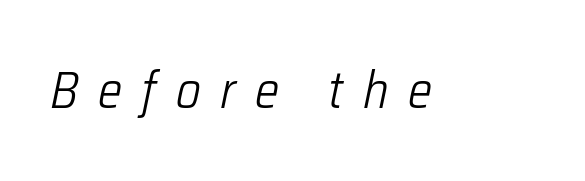
{"italic": "yes", "lean": "right", "slant_degrees": 12, "bold": "no", "weight": "light", "width": "condensed", "stroke_contrast": "low", "x_height": "medium", "monospaced": "no", "underline": "no", "letter_spacing": "wide", "letter_spacing_em": 0.38, "glyph_px": 51}
